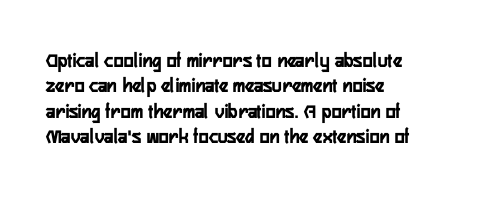
{"italic": "no", "underline": "no", "align": "left", "line_spacing_ratio": 1.21, "letter_spacing": "normal", "letter_spacing_em": 0.0, "glyph_px": 21}
